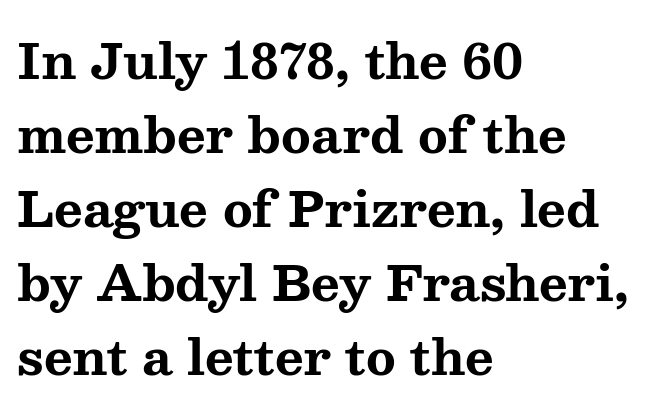
The image shows 49 px bold, wide serif type, upright; set left-aligned, normal line spacing (1.51x), normal letter spacing, not underlined; medium stroke contrast and a medium x-height.
